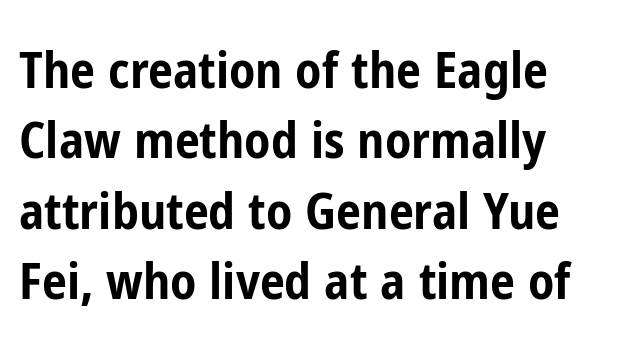
The letters stand upright; this is a roman face. Interline gaps are of average width in this sample. This is heavy type, rendered in bold. Character widths vary here, with narrow letters taking less room than wide ones. The rendering keeps characters at their native spacing.
